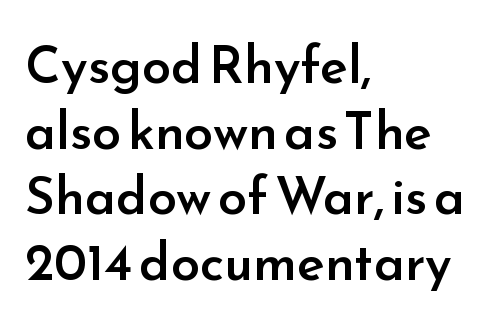
The image shows 52 px semibold sans-serif type, upright; set left-aligned, normal line spacing (1.26x), normal letter spacing, not underlined; low stroke contrast and a small x-height.
